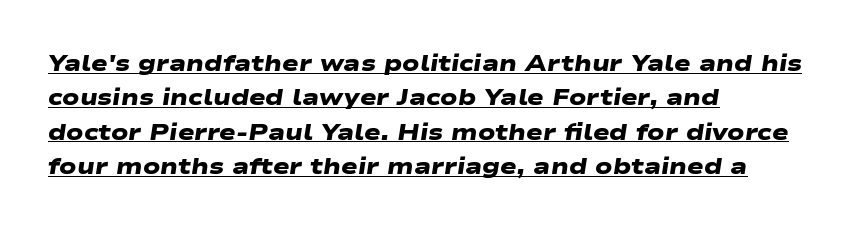
The image shows 22 px bold type; set left-aligned, normal line spacing (1.56x), normal letter spacing, underlined.
